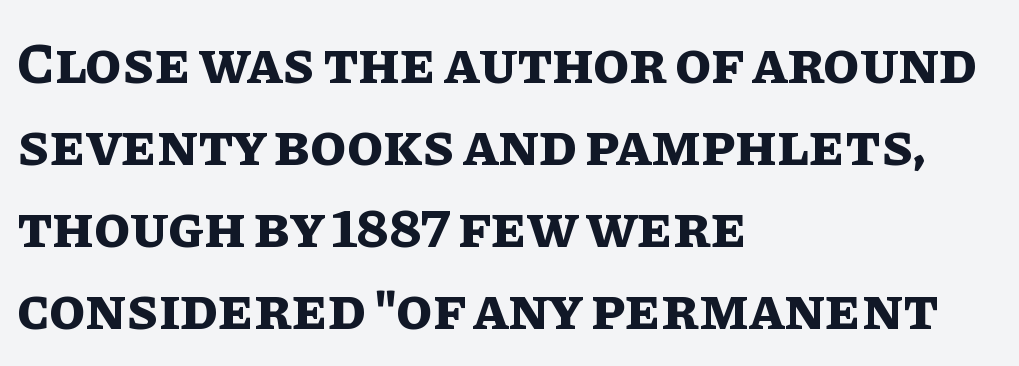
Does the lettering tilt? It doesn't — this is upright. Does extra space separate the letters? No, they use regular spacing. Strokes here are thick enough to call this a true bold. The lines sit at an ordinary, default distance from one another. Each line starts at the same left margin while the right side varies.
